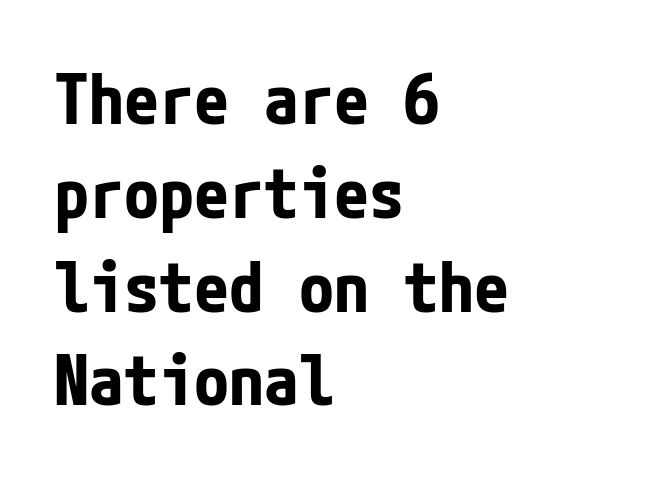
Q: Is the text bold? A: Yes.
Q: Is the text italic (slanted)? A: No, it is upright.
Q: Is the typeface a serif or a sans-serif typeface? A: Sans-serif.
Q: Is the text underlined? A: No.
Q: How is the paragraph aligned? A: Left-aligned.
Q: Is the spacing between letters normal or unusually wide? A: Normal.
Q: Is the spacing between lines tight, normal or loose? A: Normal.
Q: Width (condensed, normal, or wide)? A: Condensed.
Q: Stroke contrast? A: Low.
Q: x-height? A: Medium.
